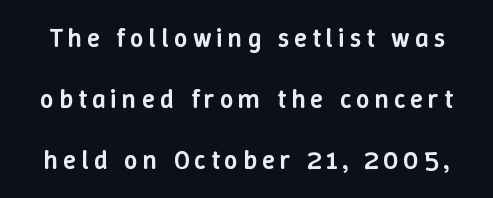
{"italic": "no", "bold": "semi", "underline": "no", "line_spacing": "loose", "line_spacing_ratio": 2.26, "glyph_px": 27}
